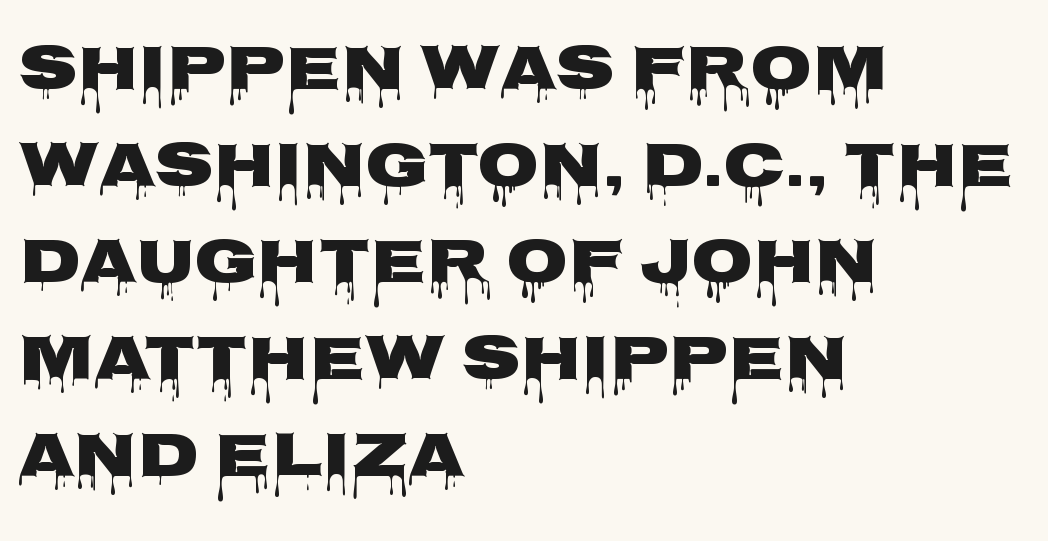
{"serif": "no", "italic": "no", "bold": "yes", "weight": "heavy", "width": "wide", "stroke_contrast": "low", "x_height": "large", "monospaced": "no", "underline": "no", "align": "left", "line_spacing": "normal", "line_spacing_ratio": 1.51, "letter_spacing": "normal", "letter_spacing_em": 0.0, "glyph_px": 64}
